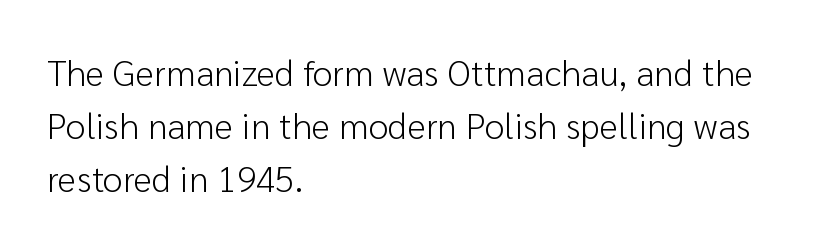
The image shows 36 px light sans-serif type, upright; set left-aligned, normal line spacing (1.47x), normal letter spacing, not underlined; low stroke contrast and a medium x-height.
